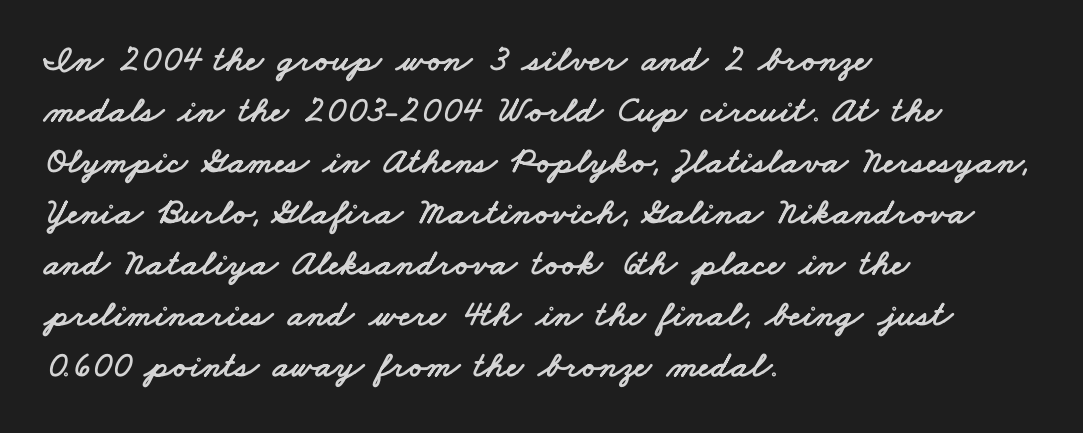
{"serif": "no", "width": "wide", "stroke_contrast": "low", "x_height": "small", "monospaced": "no", "underline": "no", "align": "left", "line_spacing": "normal", "line_spacing_ratio": 1.38, "letter_spacing": "normal", "letter_spacing_em": 0.0, "glyph_px": 37}
